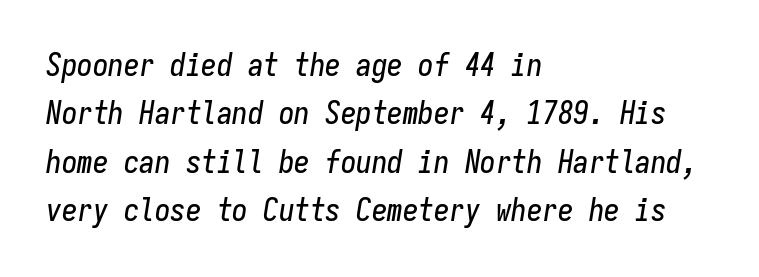
The image shows 31 px condensed type, italic (leaning right), monospaced; set left-aligned, normal line spacing (1.56x), normal letter spacing, not underlined; low stroke contrast and a medium x-height.
